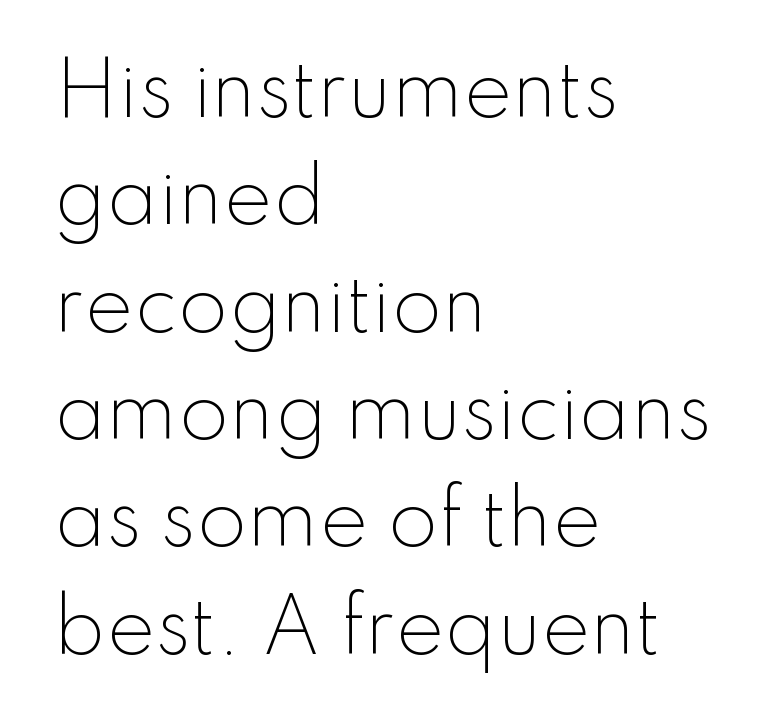
The image shows 73 px light sans-serif type, upright; set left-aligned, normal line spacing (1.47x), normal letter spacing, not underlined; low stroke contrast and a small x-height.
